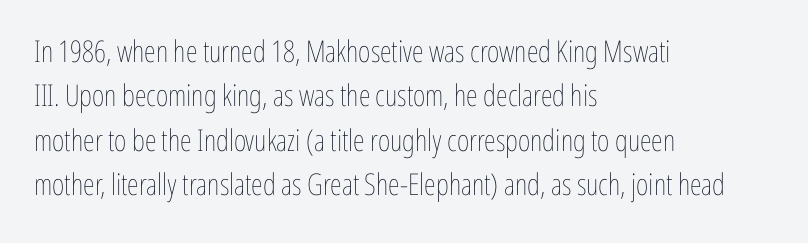
The image shows 30 px thin, condensed type, upright; set left-aligned, normal line spacing (1.48x), normal letter spacing, not underlined; low stroke contrast and a medium x-height.
